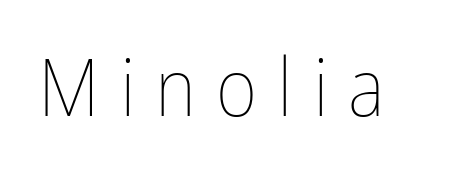
{"italic": "no", "bold": "no", "weight": "thin", "width": "condensed", "stroke_contrast": "low", "x_height": "medium", "monospaced": "no", "underline": "no", "letter_spacing": "wide", "letter_spacing_em": 0.25, "glyph_px": 80}
